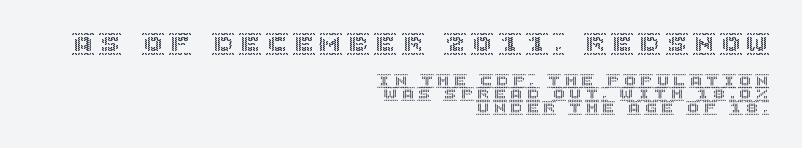
In terms of leading, this rendering errs on the cramped side. Of the two passages, the one on top uses the larger point size. Beneath every word, the page is bare. Every row of glyphs terminates at an identical x-position on the right.
